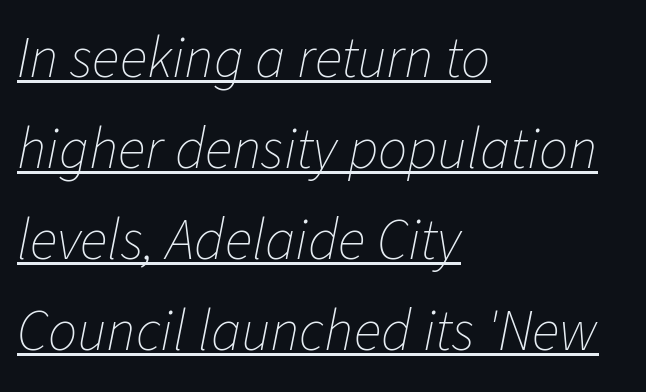
{"italic": "yes", "lean": "right", "slant_degrees": 11, "bold": "no", "weight": "thin", "width": "normal", "stroke_contrast": "low", "x_height": "medium", "monospaced": "no", "underline": "yes", "align": "left", "line_spacing": "normal", "line_spacing_ratio": 1.57, "letter_spacing": "normal", "letter_spacing_em": 0.0, "glyph_px": 58}
